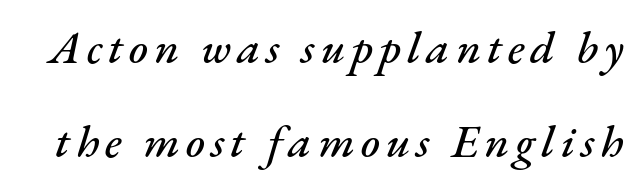
You could fit nearly another row in the gap between these rows. This sample uses an oblique cut, with every glyph tilted off the vertical. Descenders hang freely into open space. Here the designer chose a conventional face with non-uniform glyph widths.
